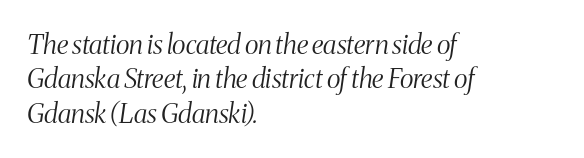
{"italic": "yes", "lean": "right", "slant_degrees": 8, "bold": "no", "underline": "no", "align": "left", "line_spacing": "normal", "line_spacing_ratio": 1.27, "letter_spacing": "normal", "letter_spacing_em": 0.0, "glyph_px": 27}
